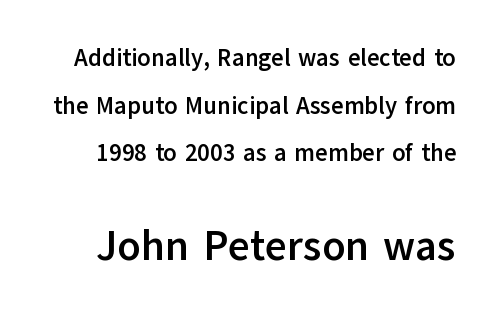
Q: Is the text bold? A: Yes.
Q: Is the text italic (slanted)? A: No, it is upright.
Q: Is the typeface a serif or a sans-serif typeface? A: Sans-serif.
Q: Is the text underlined? A: No.
Q: Is the spacing between letters normal or unusually wide? A: Normal.
Q: Is the spacing between lines tight, normal or loose? A: Loose.
Q: Which block of text is set in a larger size, the first (top) or the second (bottom)? A: The second (bottom) one.
Q: Width (condensed, normal, or wide)? A: Normal.
Q: Stroke contrast? A: Low.
Q: x-height? A: Medium.
Q: Monospaced? A: No.
